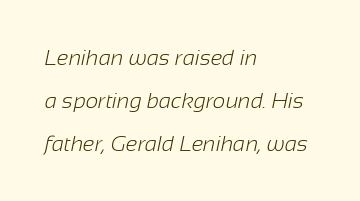
Q: Is the text bold? A: No.
Q: Is the text underlined? A: No.
Q: How is the paragraph aligned? A: Left-aligned.
Q: Is the spacing between letters normal or unusually wide? A: Normal.
Q: Is the spacing between lines tight, normal or loose? A: Loose.
